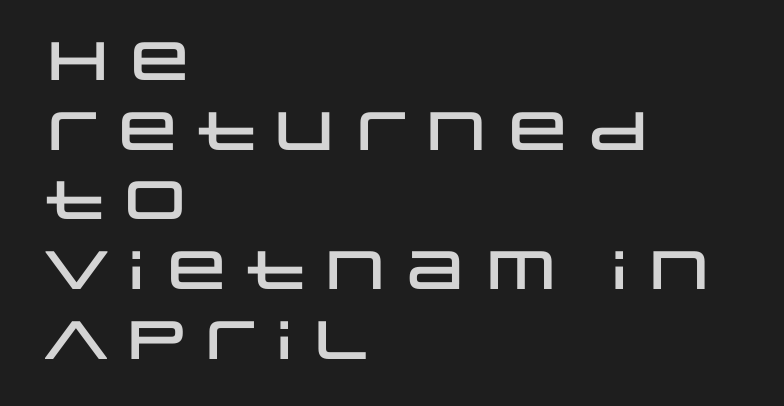
Between one letter and the next there's only the usual sliver of space. No feet cap the strokes, marking this as sans-serif type. Line starts are locked; line ends wander. The lines sit at an ordinary, default distance from one another. The space beneath each line is pristine and unruled. These lines are rendered in a variable-pitch font.
